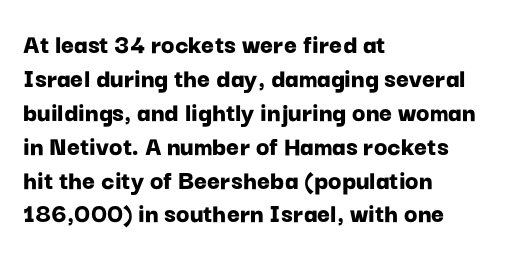
Proportional: the letters do not fall into vertical columns. The type sits square on the baseline with zero lean. Reading down the block, your eye returns to a fixed left position each line. Just letters on the line, the space beneath them empty. Nobody touched the tracking dial on this one.
